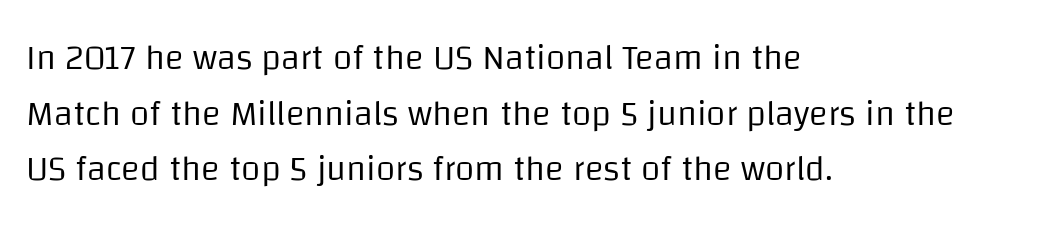
No italicization has been applied; the sample stays upright. The passage shown is not bold in any degree. Compared with typical paragraphs, the rows here are spaced about the same. This rendering uses left alignment, leaving the right contour irregular. Examine the stroke ends and you'll find no serifs. Lines of text with bare space underneath.
